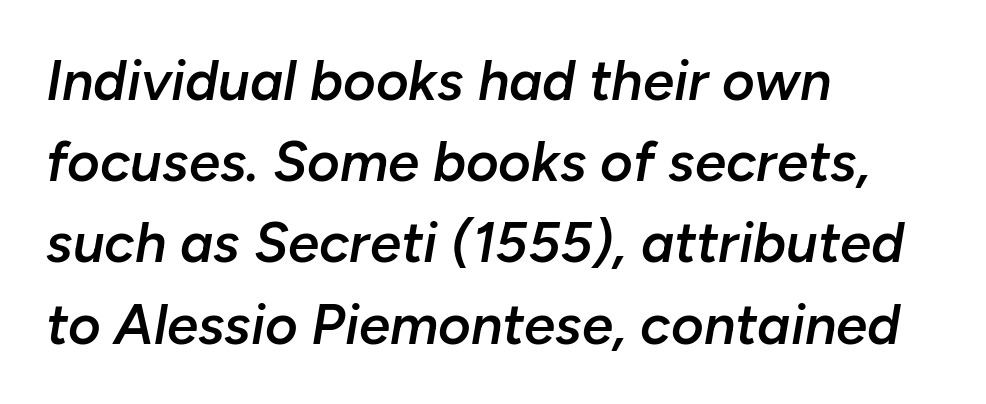
The image shows 56 px semibold type, italic (leaning right); set left-aligned, normal line spacing (1.45x), normal letter spacing, not underlined; low stroke contrast and a medium x-height.
